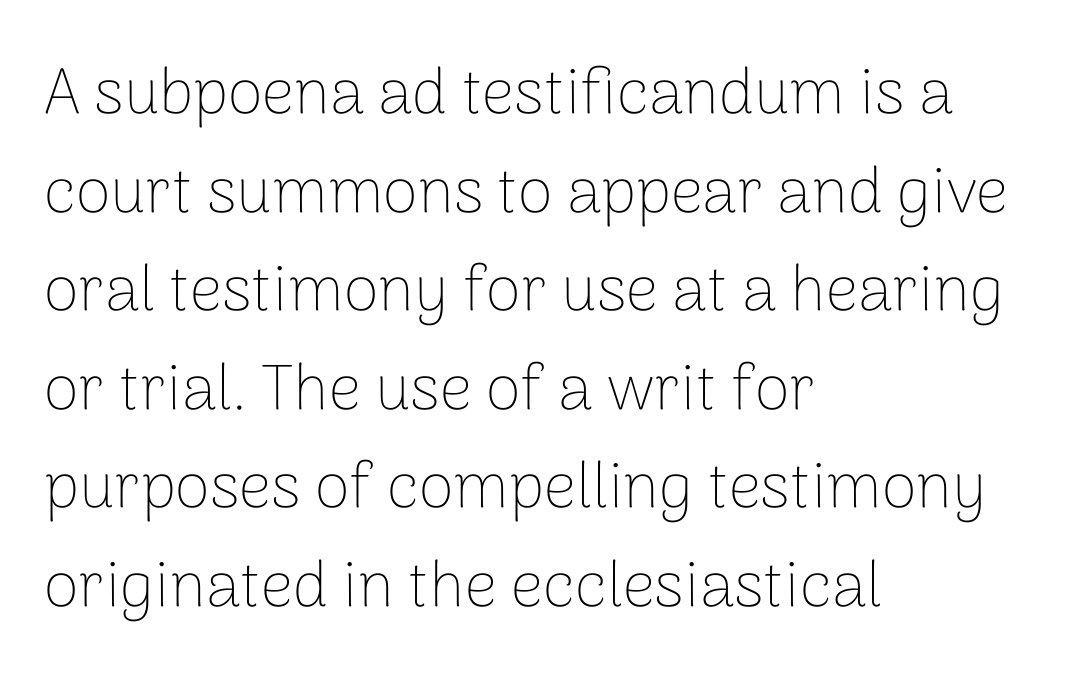
{"serif": "no", "italic": "no", "bold": "no", "weight": "thin", "width": "normal", "stroke_contrast": "low", "x_height": "medium", "monospaced": "no", "underline": "no", "align": "left", "line_spacing": "normal", "line_spacing_ratio": 1.54, "letter_spacing": "normal", "letter_spacing_em": 0.0, "glyph_px": 64}
